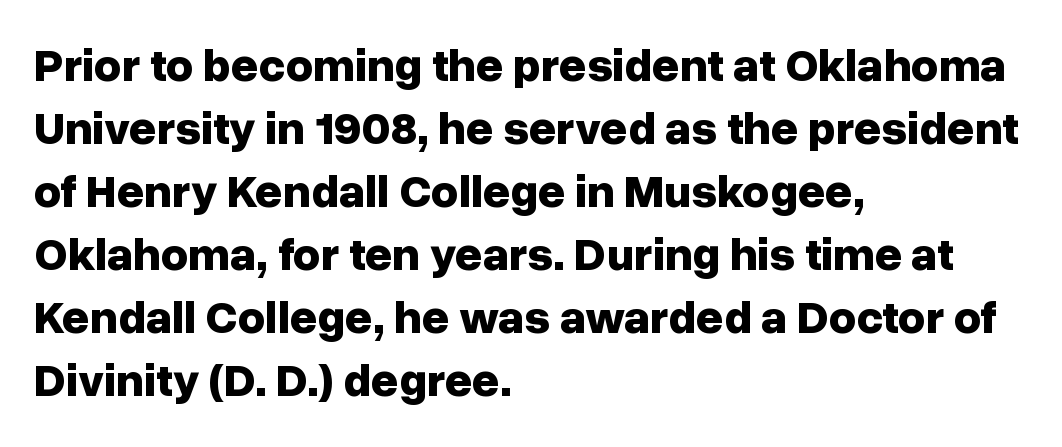
The image shows 47 px bold sans-serif type, upright; set left-aligned, normal line spacing (1.34x), normal letter spacing, not underlined; low stroke contrast and a medium x-height.
